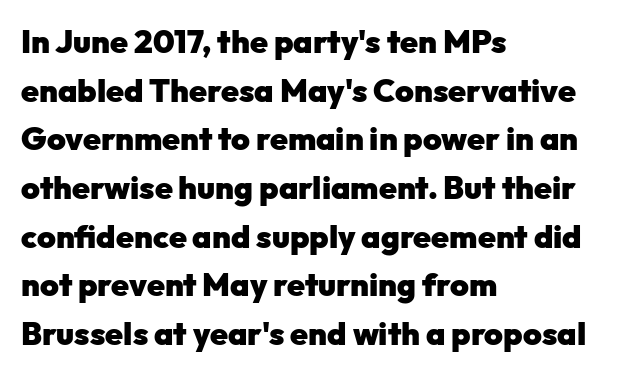
Q: Is the text bold? A: Yes.
Q: Is the text italic (slanted)? A: No, it is upright.
Q: Is the typeface a serif or a sans-serif typeface? A: Sans-serif.
Q: Is the text underlined? A: No.
Q: How is the paragraph aligned? A: Left-aligned.
Q: Is the spacing between letters normal or unusually wide? A: Normal.
Q: Is the spacing between lines tight, normal or loose? A: Normal.
Q: Width (condensed, normal, or wide)? A: Normal.
Q: Stroke contrast? A: Low.
Q: x-height? A: Medium.
Q: Monospaced? A: No.
